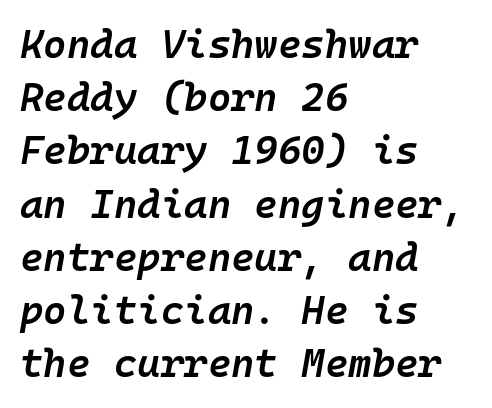
The image shows 40 px semibold type, italic (leaning right), monospaced; set left-aligned, normal line spacing (1.33x), normal letter spacing, not underlined; low stroke contrast and a medium x-height.
